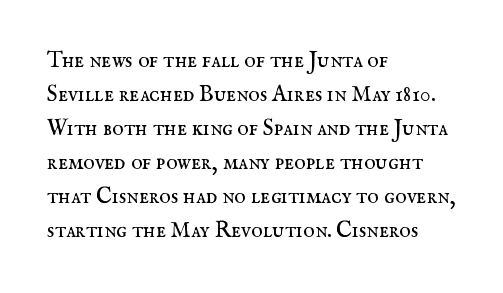
{"italic": "no", "bold": "no", "underline": "no", "align": "left", "line_spacing": "normal", "line_spacing_ratio": 1.55, "letter_spacing": "normal", "letter_spacing_em": 0.0, "glyph_px": 22}
